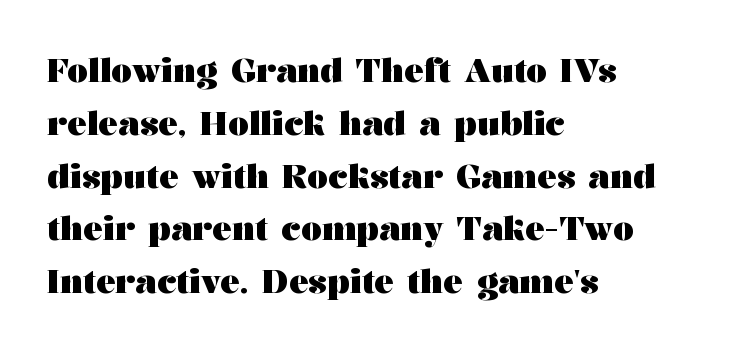
{"serif": "yes", "italic": "no", "bold": "yes", "weight": "heavy", "width": "wide", "stroke_contrast": "medium", "x_height": "medium", "monospaced": "no", "underline": "no", "align": "left", "line_spacing": "normal", "line_spacing_ratio": 1.6, "letter_spacing": "normal", "letter_spacing_em": 0.0, "glyph_px": 33}
